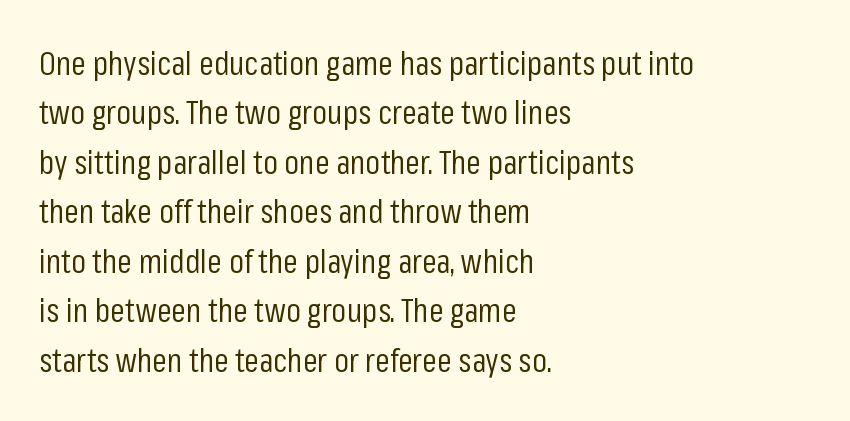
Stroke thickness stays within the range of a standard reading face or lighter. The glyphs are unaccompanied by any horizontal stroke below them. Regarding serifs, this sample does without them. The letters stand straight up with perfectly vertical stems. These lines are set flush left with a ragged right edge. Here the glyphs are tracked normally, forming tight word shapes.
